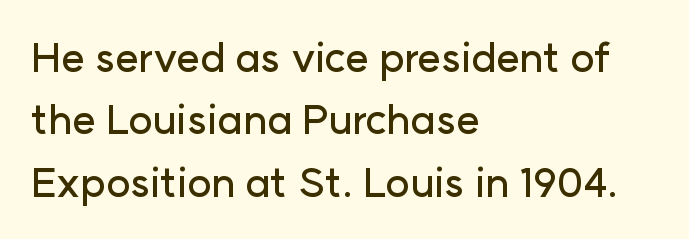
{"serif": "no", "italic": "no", "width": "normal", "stroke_contrast": "low", "x_height": "medium", "monospaced": "no", "underline": "no", "align": "left", "line_spacing": "normal", "line_spacing_ratio": 1.52, "letter_spacing": "normal", "letter_spacing_em": 0.0, "glyph_px": 41}
